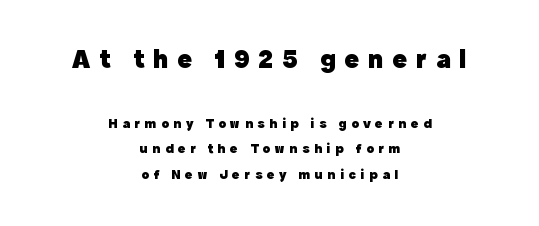
Q: Is the text bold? A: Yes.
Q: Is the text italic (slanted)? A: No, it is upright.
Q: Is the text underlined? A: No.
Q: How is the paragraph aligned? A: Centered.
Q: Is the spacing between letters normal or unusually wide? A: Unusually wide.
Q: Which block of text is set in a larger size, the first (top) or the second (bottom)? A: The first (top) one.
